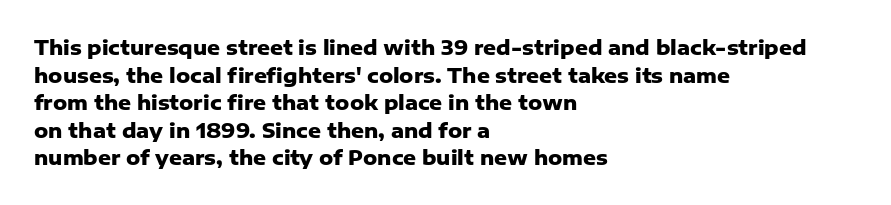
{"italic": "no", "bold": "yes", "underline": "no", "align": "left", "line_spacing": "normal", "line_spacing_ratio": 1.38, "letter_spacing": "normal", "letter_spacing_em": 0.0, "glyph_px": 20}
